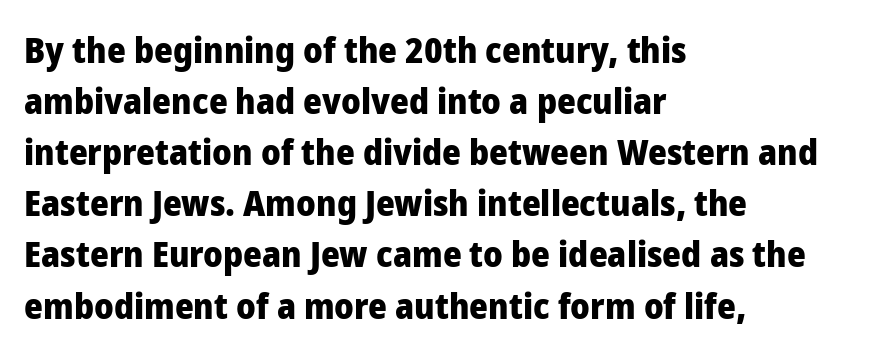
Q: Is the text bold? A: Yes.
Q: Is the text italic (slanted)? A: No, it is upright.
Q: Is the typeface a serif or a sans-serif typeface? A: Sans-serif.
Q: Is the text underlined? A: No.
Q: How is the paragraph aligned? A: Left-aligned.
Q: Is the spacing between letters normal or unusually wide? A: Normal.
Q: Is the spacing between lines tight, normal or loose? A: Normal.
Q: Width (condensed, normal, or wide)? A: Normal.
Q: Stroke contrast? A: Low.
Q: x-height? A: Medium.
Q: Monospaced? A: No.
